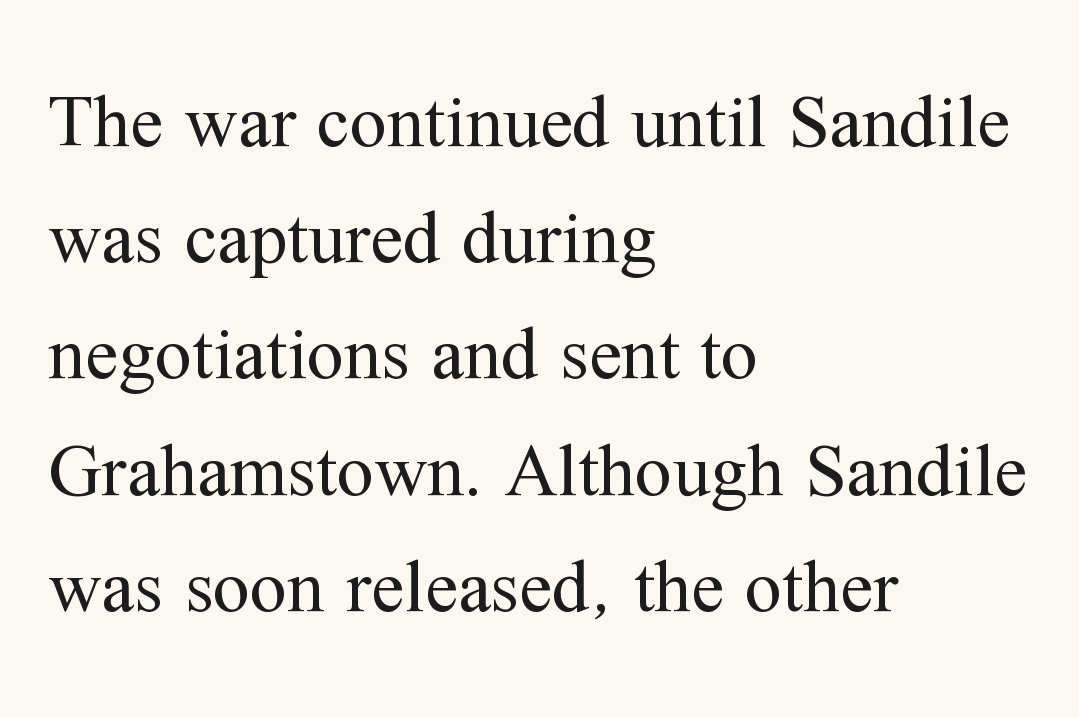
The image shows 74 px regular-weight serif type, upright; set left-aligned, normal line spacing (1.57x), normal letter spacing, not underlined; medium stroke contrast and a medium x-height.
